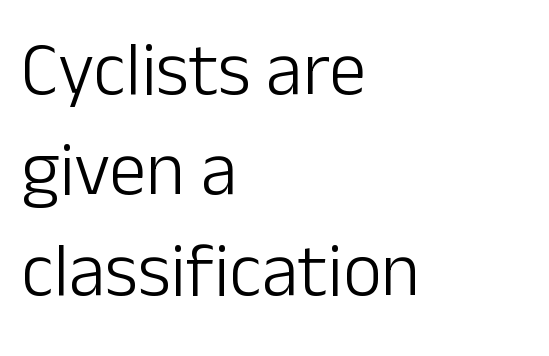
{"serif": "no", "italic": "no", "bold": "no", "weight": "light", "width": "normal", "stroke_contrast": "low", "x_height": "medium", "monospaced": "no", "underline": "no", "align": "left", "line_spacing": "normal", "line_spacing_ratio": 1.34, "letter_spacing": "normal", "letter_spacing_em": 0.0, "glyph_px": 75}
